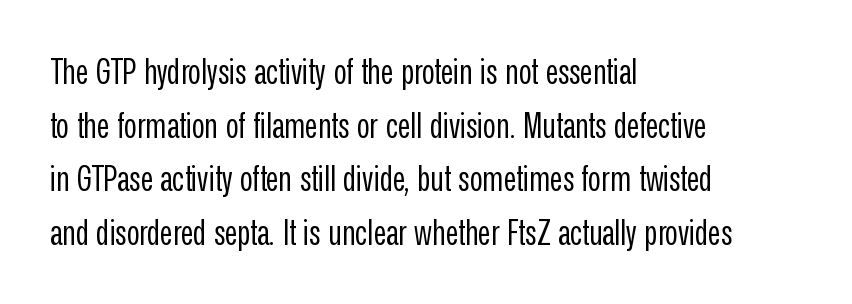
The image shows 35 px regular-weight, condensed sans-serif type, upright; set left-aligned, normal line spacing (1.53x), normal letter spacing, not underlined; low stroke contrast and a medium x-height.
